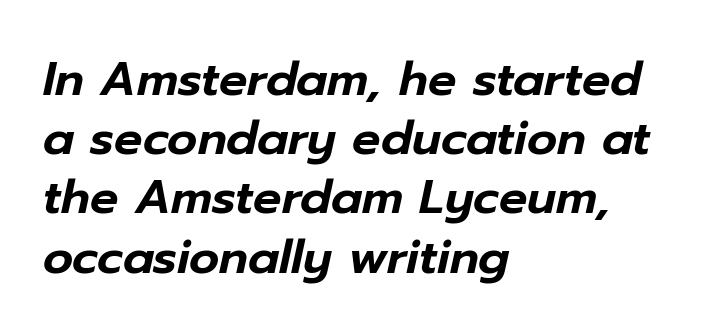
The letters sit at their default tracking, neither squeezed nor spread. The rag falls on the right side of this text block. Is this a fixed-width face? No — the glyphs have proportional, varying widths. Only glyphs here, with clear space below each row. Slant detected: the letters are inclined. The passage shown stacks its lines at a standard gap.
